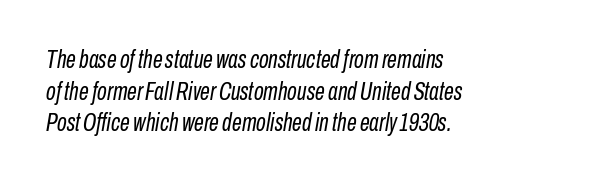
{"italic": "yes", "lean": "right", "slant_degrees": 10, "bold": "no", "underline": "no", "align": "left", "line_spacing": "normal", "line_spacing_ratio": 1.27, "letter_spacing": "normal", "letter_spacing_em": 0.0, "glyph_px": 25}
